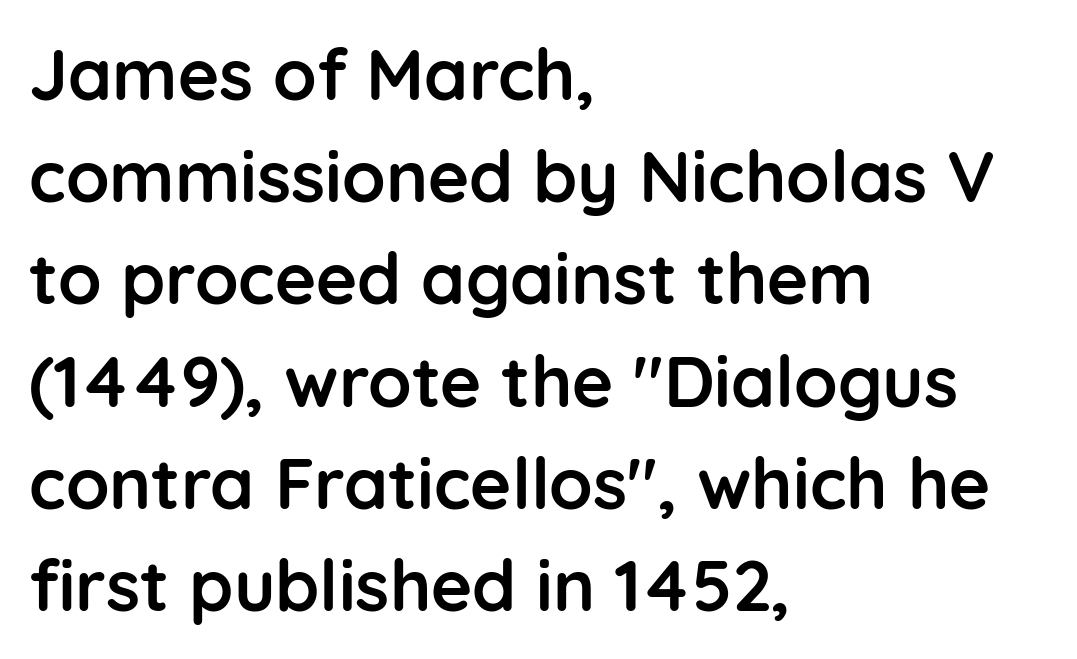
The image shows 71 px semibold sans-serif type, upright; set left-aligned, normal line spacing (1.44x), normal letter spacing, not underlined; low stroke contrast and a medium x-height.
